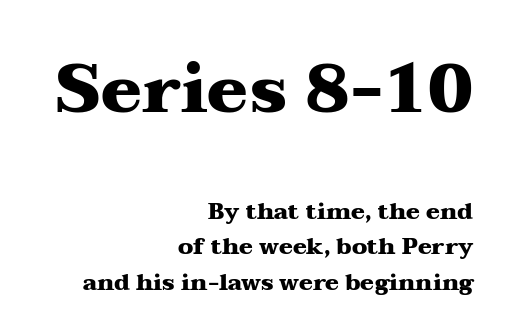
Q: Is the text bold? A: Yes.
Q: Is the text italic (slanted)? A: No, it is upright.
Q: Is the typeface a serif or a sans-serif typeface? A: Serif.
Q: Is the text underlined? A: No.
Q: How is the paragraph aligned? A: Right-aligned.
Q: Is the spacing between letters normal or unusually wide? A: Normal.
Q: Is the spacing between lines tight, normal or loose? A: Normal.
Q: Which block of text is set in a larger size, the first (top) or the second (bottom)? A: The first (top) one.
Q: Width (condensed, normal, or wide)? A: Wide.
Q: Stroke contrast? A: Medium.
Q: x-height? A: Medium.
Q: Monospaced? A: No.
